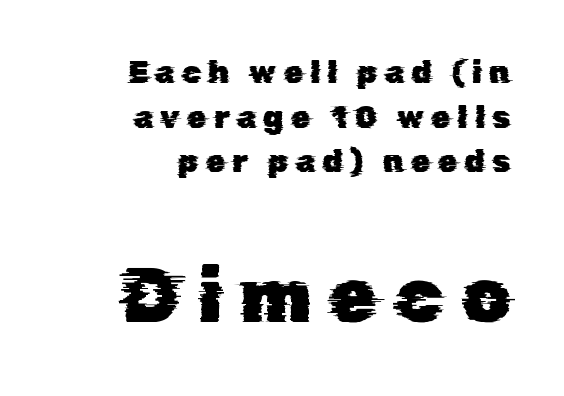
{"serif": "no", "width": "normal", "stroke_contrast": "low", "x_height": "medium", "monospaced": "no", "underline": "no", "align": "right", "line_spacing": "normal", "line_spacing_ratio": 1.44, "letter_spacing": "wide", "letter_spacing_em": 0.23, "larger_block": "second", "size_ratio": 2.48, "glyph_px": 77}
